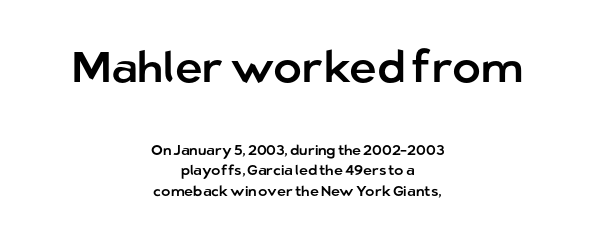
{"serif": "no", "italic": "no", "width": "normal", "stroke_contrast": "low", "x_height": "medium", "monospaced": "no", "underline": "no", "align": "center", "line_spacing": "normal", "line_spacing_ratio": 1.44, "letter_spacing": "normal", "letter_spacing_em": 0.0, "larger_block": "first", "size_ratio": 3.07, "glyph_px": 43}
